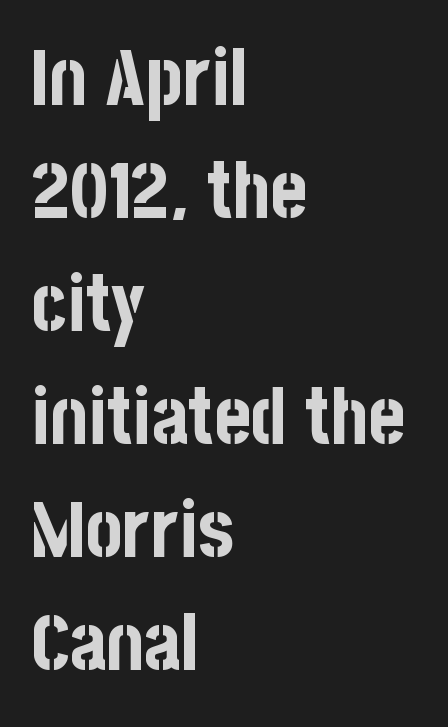
{"serif": "no", "italic": "no", "bold": "yes", "weight": "bold", "width": "condensed", "stroke_contrast": "low", "x_height": "large", "monospaced": "no", "underline": "no", "align": "left", "line_spacing": "normal", "line_spacing_ratio": 1.45, "letter_spacing": "normal", "letter_spacing_em": 0.0, "glyph_px": 78}
